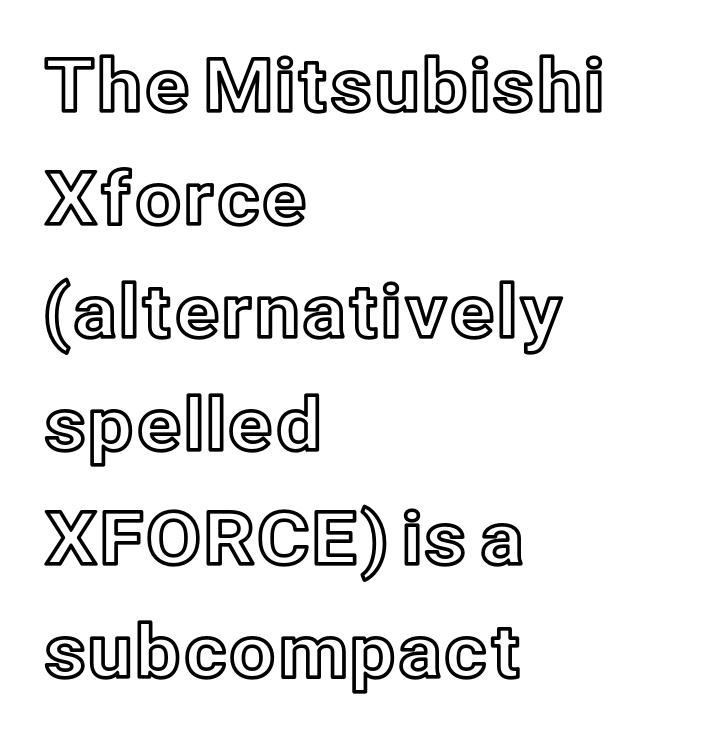
The image shows 73 px text type, upright; set left-aligned, normal line spacing (1.55x), normal letter spacing, not underlined; a medium x-height.
